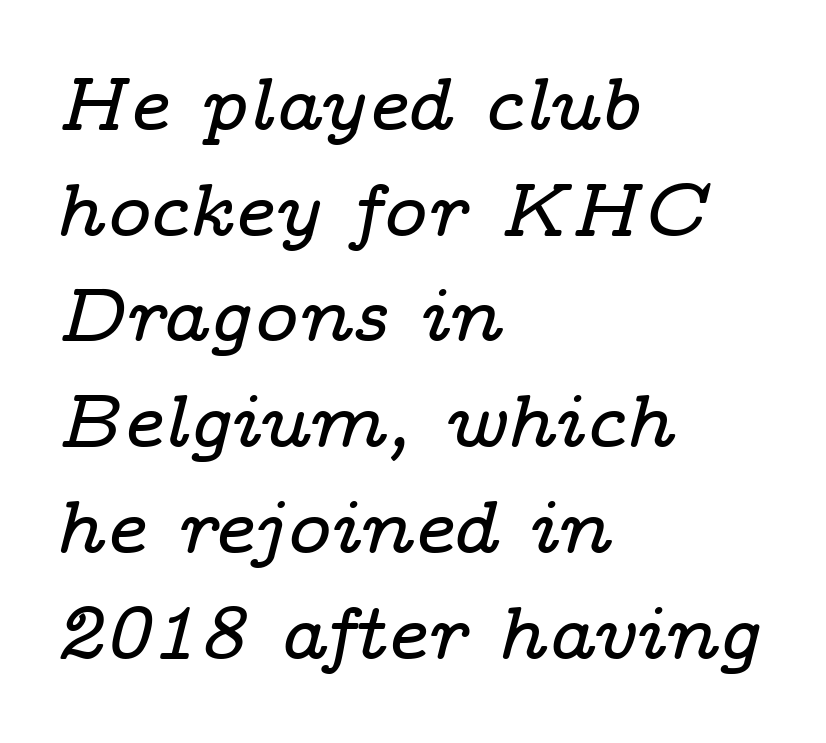
{"serif": "yes", "italic": "yes", "lean": "right", "slant_degrees": 14, "width": "wide", "stroke_contrast": "low", "x_height": "medium", "monospaced": "no", "underline": "no", "align": "left", "line_spacing": "normal", "line_spacing_ratio": 1.41, "letter_spacing": "normal", "letter_spacing_em": 0.0, "glyph_px": 75}
